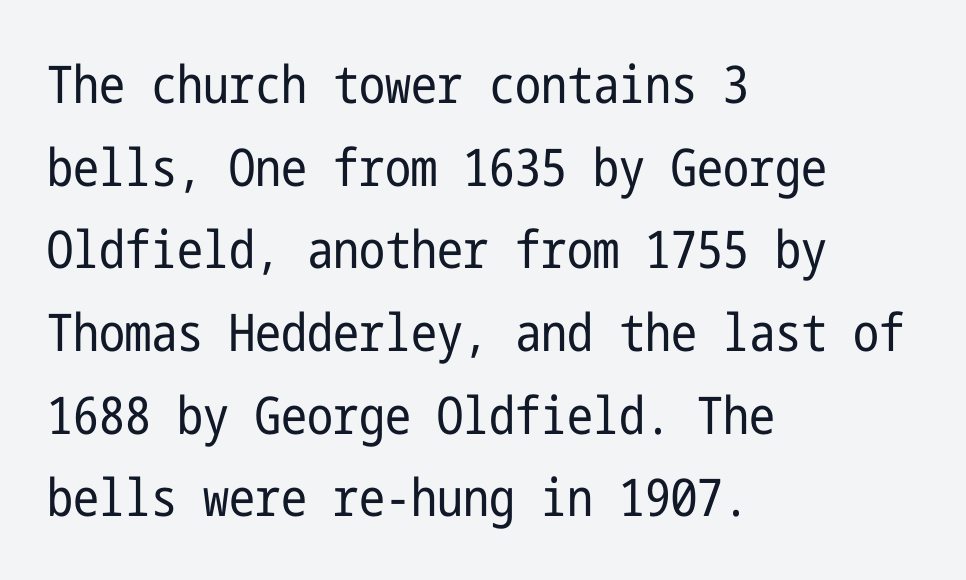
Q: Is the text bold? A: No.
Q: Is the text italic (slanted)? A: No, it is upright.
Q: Is the typeface a serif or a sans-serif typeface? A: Sans-serif.
Q: Is the text underlined? A: No.
Q: How is the paragraph aligned? A: Left-aligned.
Q: Is the spacing between letters normal or unusually wide? A: Normal.
Q: Is the spacing between lines tight, normal or loose? A: Normal.
Q: Width (condensed, normal, or wide)? A: Condensed.
Q: Stroke contrast? A: Low.
Q: x-height? A: Medium.
